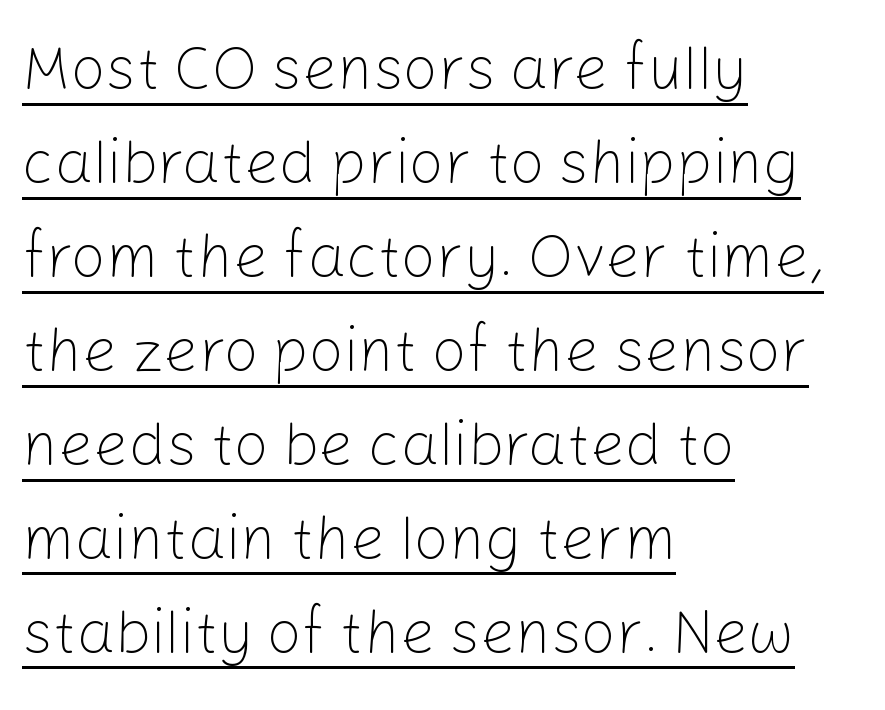
{"serif": "no", "italic": "no", "bold": "no", "weight": "light", "width": "normal", "stroke_contrast": "low", "x_height": "medium", "monospaced": "no", "underline": "yes", "align": "left", "line_spacing": "normal", "line_spacing_ratio": 1.54, "letter_spacing": "normal", "letter_spacing_em": 0.0, "glyph_px": 61}
